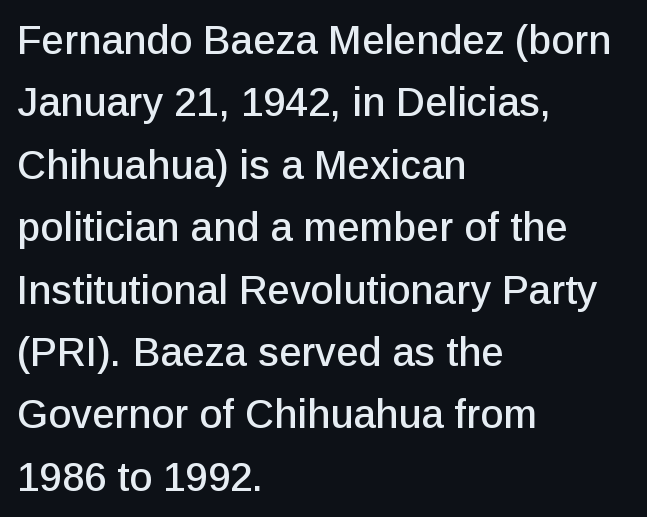
The image shows 40 px sans-serif type, upright; set left-aligned, normal line spacing (1.56x), normal letter spacing, not underlined; low stroke contrast and a medium x-height.
